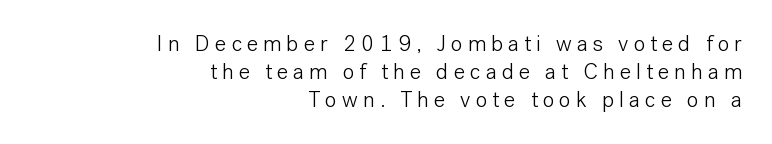
The image shows 22 px text type, upright; set right-aligned, normal line spacing (1.28x), unusually wide letter spacing (+0.23 em), not underlined.
